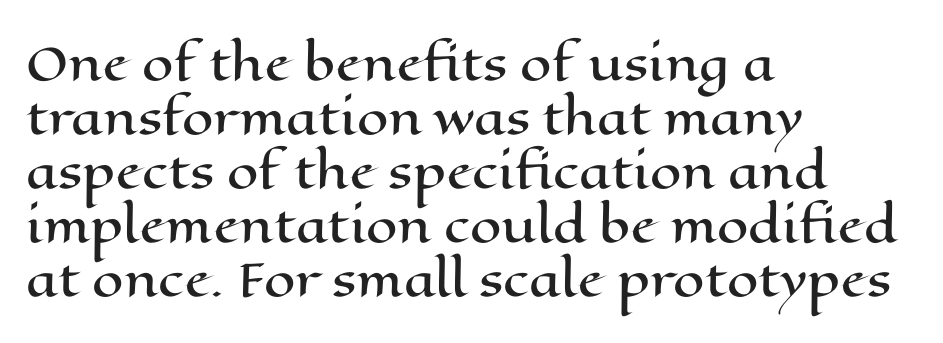
{"italic": "no", "width": "wide", "stroke_contrast": "high", "x_height": "medium", "monospaced": "no", "underline": "no", "align": "left", "line_spacing_ratio": 1.2, "letter_spacing": "normal", "letter_spacing_em": 0.0, "glyph_px": 45}
